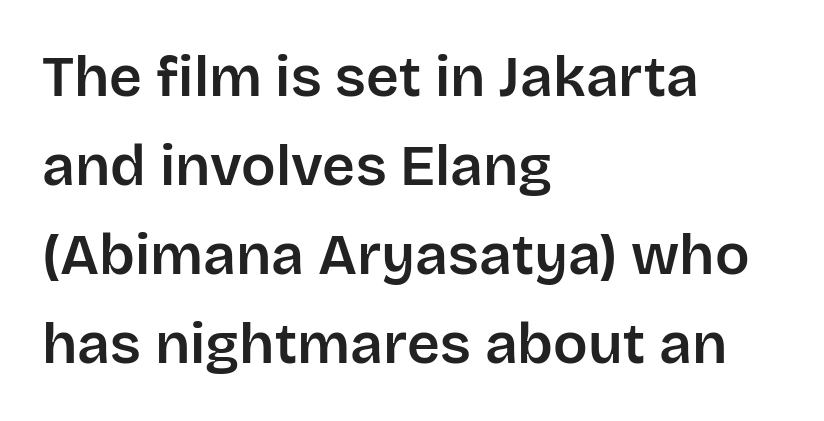
You could call the tracking neutral — neither tight nor loose. Nope, no serifs anywhere on these letters. This block has exactly the height ordinary leading produces. Each line starts at the same left margin while the right side varies. The gap between lines stays unmarked.
